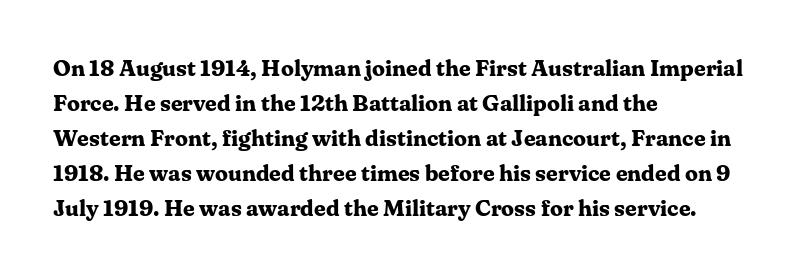
A normal amount of white space separates one row of letters from the next. The lines in this sample share a left origin and differ only in where they stop. Characters follow at the spacing the type designer built in. In terms of weight, the rendering is a true, heavy bold.
